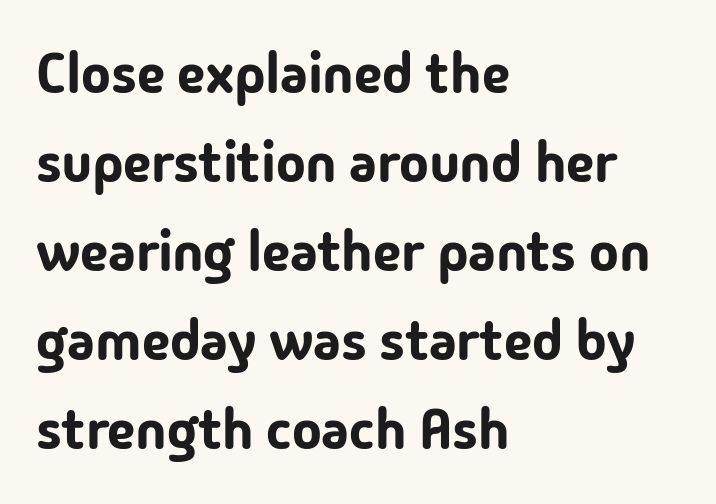
Q: Is the text italic (slanted)? A: No, it is upright.
Q: Is the typeface a serif or a sans-serif typeface? A: Sans-serif.
Q: Is the text underlined? A: No.
Q: How is the paragraph aligned? A: Left-aligned.
Q: Is the spacing between letters normal or unusually wide? A: Normal.
Q: Is the spacing between lines tight, normal or loose? A: Normal.
Q: Width (condensed, normal, or wide)? A: Normal.
Q: Stroke contrast? A: Low.
Q: x-height? A: Medium.
Q: Monospaced? A: No.
